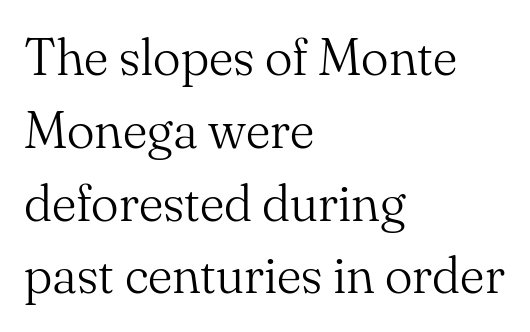
Q: Is the text bold? A: No.
Q: Is the text italic (slanted)? A: No, it is upright.
Q: Is the typeface a serif or a sans-serif typeface? A: Serif.
Q: Is the text underlined? A: No.
Q: How is the paragraph aligned? A: Left-aligned.
Q: Is the spacing between letters normal or unusually wide? A: Normal.
Q: Is the spacing between lines tight, normal or loose? A: Normal.
Q: Width (condensed, normal, or wide)? A: Normal.
Q: Stroke contrast? A: Medium.
Q: x-height? A: Small.
Q: Monospaced? A: No.
